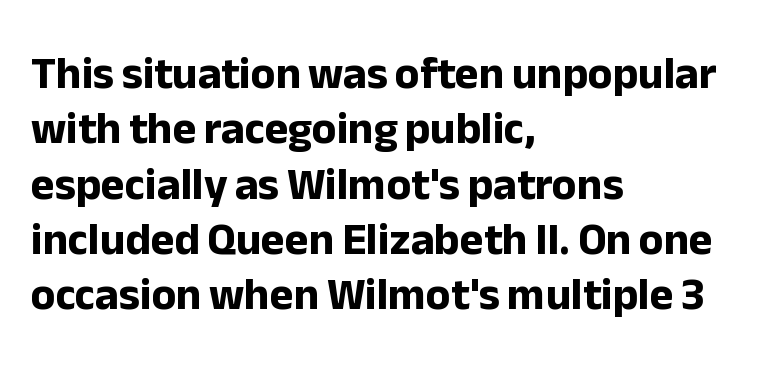
{"serif": "no", "italic": "no", "bold": "yes", "weight": "bold", "width": "normal", "stroke_contrast": "low", "x_height": "medium", "monospaced": "no", "underline": "no", "align": "left", "line_spacing_ratio": 1.23, "letter_spacing": "normal", "letter_spacing_em": 0.0, "glyph_px": 45}
